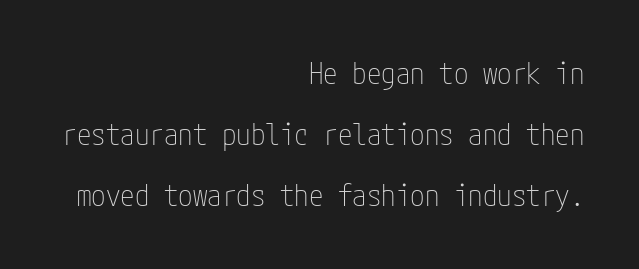
The image shows 29 px thin, condensed sans-serif type, upright; set right-aligned, loose line spacing (2.11x), normal letter spacing, not underlined; low stroke contrast and a medium x-height.
